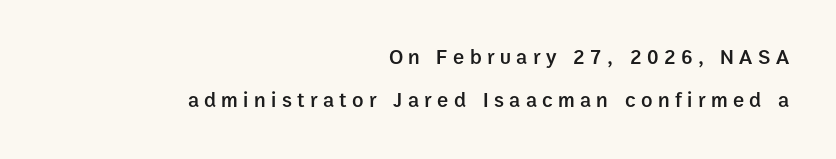
Notice how the passage keeps a crisp vertical edge on the right only. A bit beefed up — I'd call it semibold rather than bold. The gaps between neighbouring characters are conspicuously large. Honestly, the rows look like they've been pulled way apart. Check under the words: just untouched page.
